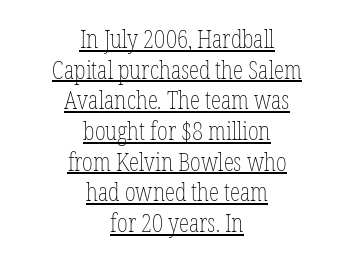
{"italic": "no", "bold": "no", "underline": "yes", "align": "center", "line_spacing_ratio": 1.18, "letter_spacing": "normal", "letter_spacing_em": 0.0, "glyph_px": 26}
